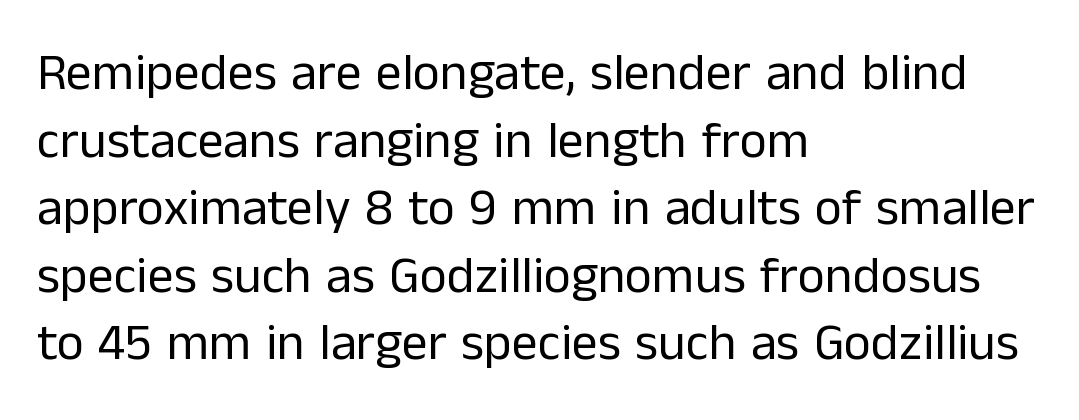
The image shows 52 px regular-weight sans-serif type, upright; set left-aligned, normal line spacing (1.3x), normal letter spacing, not underlined; low stroke contrast and a medium x-height.
